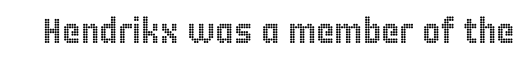
{"italic": "no", "width": "condensed", "x_height": "large", "monospaced": "no", "underline": "no", "letter_spacing": "normal", "letter_spacing_em": 0.0, "glyph_px": 35}
